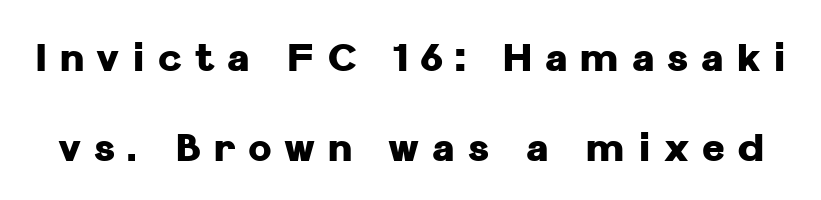
Q: Is the text bold? A: Yes.
Q: Is the text italic (slanted)? A: No, it is upright.
Q: Is the typeface a serif or a sans-serif typeface? A: Sans-serif.
Q: Is the text underlined? A: No.
Q: Is the spacing between letters normal or unusually wide? A: Unusually wide.
Q: Is the spacing between lines tight, normal or loose? A: Loose.
Q: Width (condensed, normal, or wide)? A: Normal.
Q: Stroke contrast? A: Low.
Q: x-height? A: Medium.
Q: Monospaced? A: No.
